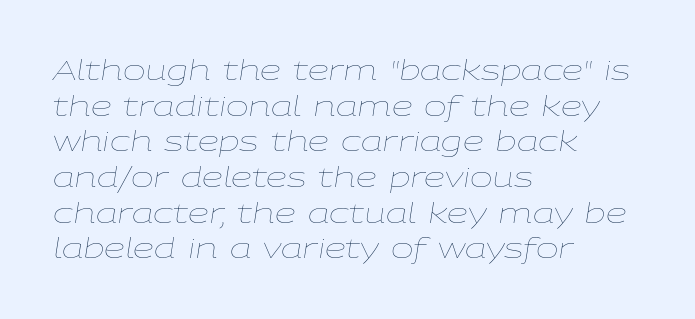
Q: Is the text bold? A: No.
Q: Is the text italic (slanted)? A: Yes, it leans right by about 9 degrees.
Q: Is the text underlined? A: No.
Q: How is the paragraph aligned? A: Left-aligned.
Q: Is the spacing between letters normal or unusually wide? A: Normal.
Q: Is the spacing between lines tight, normal or loose? A: Normal.
